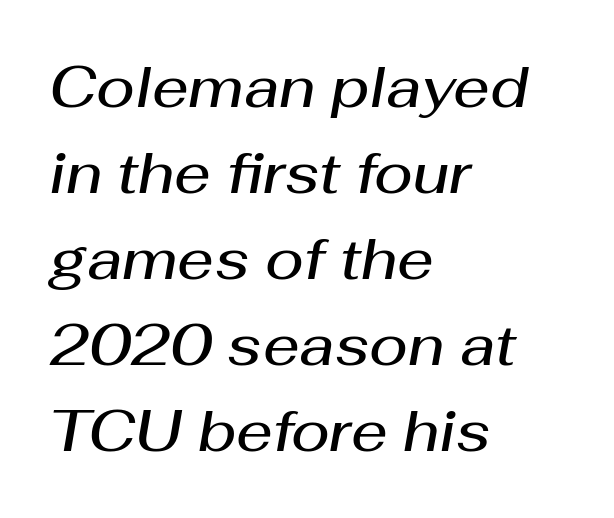
{"italic": "yes", "lean": "right", "slant_degrees": 10, "bold": "semi", "weight": "semibold", "width": "normal", "stroke_contrast": "medium", "x_height": "medium", "monospaced": "no", "underline": "no", "align": "left", "line_spacing": "normal", "line_spacing_ratio": 1.51, "letter_spacing": "normal", "letter_spacing_em": 0.0, "glyph_px": 57}
